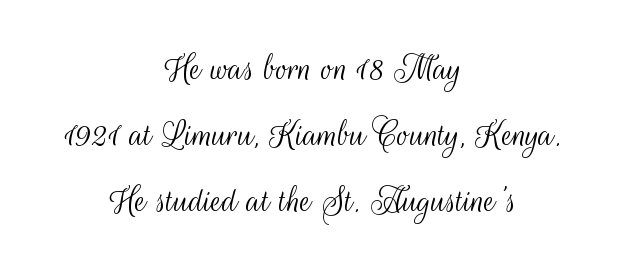
{"serif": "no", "bold": "no", "weight": "light", "width": "condensed", "stroke_contrast": "medium", "x_height": "small", "monospaced": "no", "underline": "no", "align": "center", "line_spacing": "normal", "line_spacing_ratio": 1.65, "letter_spacing": "normal", "letter_spacing_em": 0.0, "glyph_px": 40}
